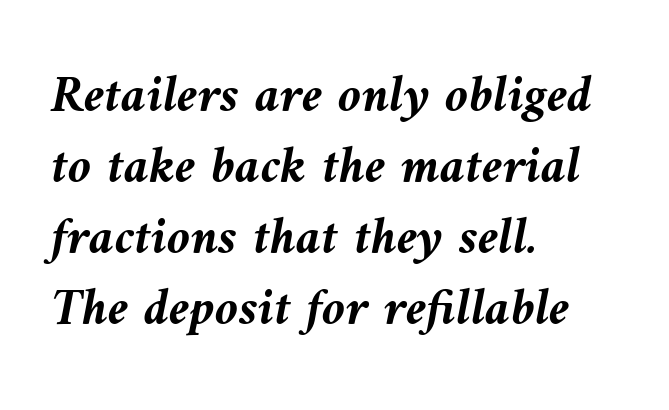
Q: Is the text bold? A: Yes.
Q: Is the text italic (slanted)? A: Yes, it leans left by about 9 degrees.
Q: Is the text underlined? A: No.
Q: How is the paragraph aligned? A: Left-aligned.
Q: Is the spacing between letters normal or unusually wide? A: Normal.
Q: Is the spacing between lines tight, normal or loose? A: Normal.
Q: Width (condensed, normal, or wide)? A: Normal.
Q: Stroke contrast? A: Medium.
Q: x-height? A: Medium.
Q: Monospaced? A: No.
